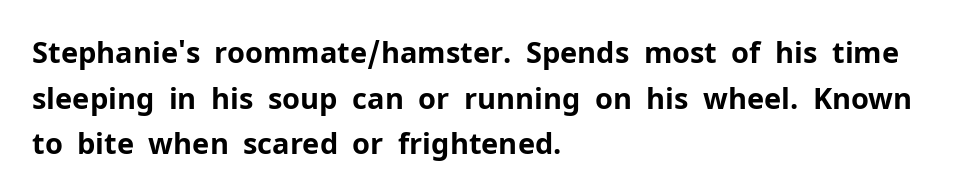
The image shows 29 px bold sans-serif type, upright; set left-aligned, normal line spacing (1.57x), normal letter spacing, not underlined; low stroke contrast and a medium x-height.
